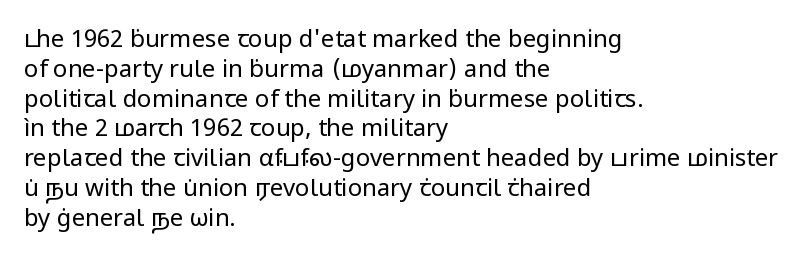
{"italic": "no", "bold": "no", "underline": "no", "align": "left", "line_spacing_ratio": 1.24, "letter_spacing": "normal", "letter_spacing_em": 0.0, "glyph_px": 24}
